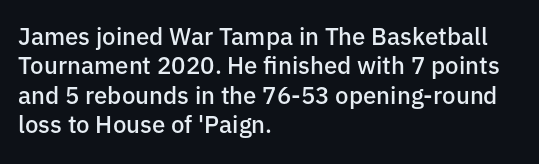
The image shows 24 px text type, upright; set left-aligned, line spacing 1.22x, normal letter spacing, not underlined.
